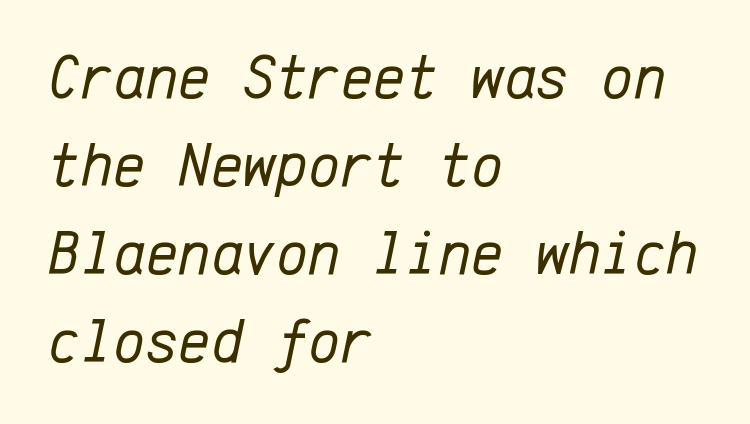
Reading down the column, the eye jumps a familiar distance to each next line. Underline: absent. The whole block is typeset with a tilt. A typesetter would call this monospace, since all characters share one set width.
